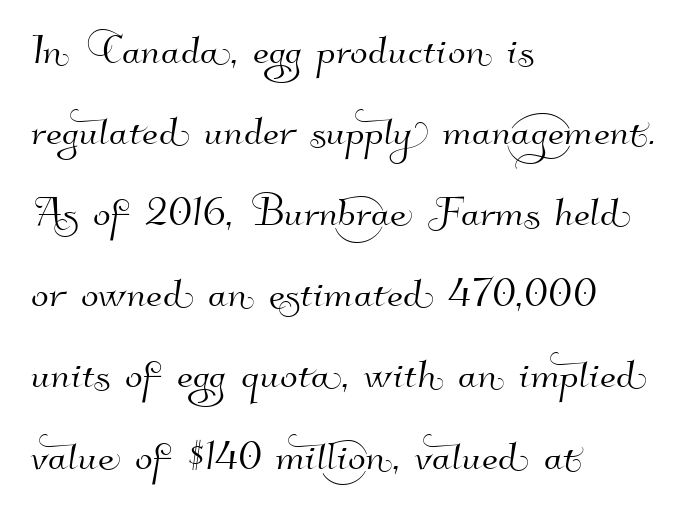
Q: Is the typeface a serif or a sans-serif typeface? A: Sans-serif.
Q: Is the text underlined? A: No.
Q: How is the paragraph aligned? A: Left-aligned.
Q: Is the spacing between letters normal or unusually wide? A: Normal.
Q: Is the spacing between lines tight, normal or loose? A: Normal.
Q: Width (condensed, normal, or wide)? A: Normal.
Q: Stroke contrast? A: High.
Q: x-height? A: Small.
Q: Monospaced? A: No.
